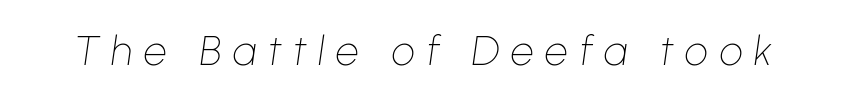
Q: Is the text bold? A: No.
Q: Is the text italic (slanted)? A: Yes, it leans right by about 8 degrees.
Q: Is the text underlined? A: No.
Q: Is the spacing between letters normal or unusually wide? A: Unusually wide.
Q: Width (condensed, normal, or wide)? A: Normal.
Q: Stroke contrast? A: Low.
Q: x-height? A: Medium.
Q: Monospaced? A: No.
